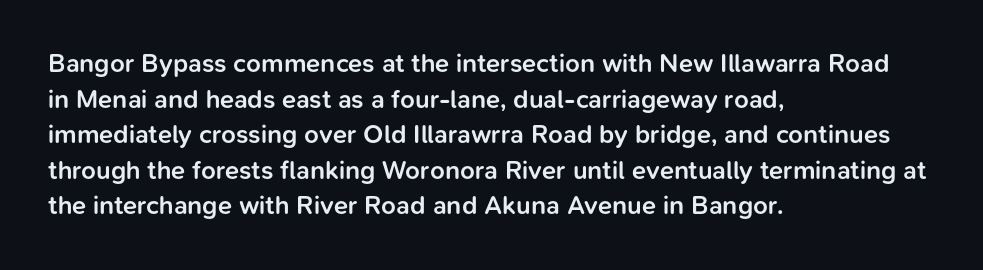
The image shows 26 px text type, upright; set left-aligned, normal line spacing (1.37x), normal letter spacing, not underlined.
